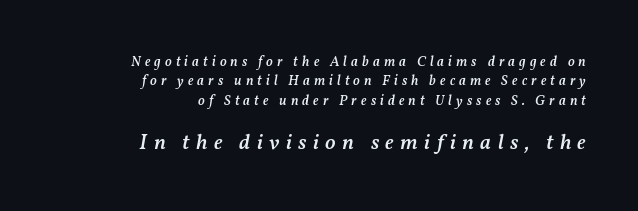
Q: Is the text bold? A: Semi-bold.
Q: Is the text italic (slanted)? A: Yes, it leans right by about 11 degrees.
Q: Is the text underlined? A: No.
Q: How is the paragraph aligned? A: Right-aligned.
Q: Is the spacing between letters normal or unusually wide? A: Unusually wide.
Q: Is the spacing between lines tight, normal or loose? A: Normal.
Q: Which block of text is set in a larger size, the first (top) or the second (bottom)? A: The second (bottom) one.
